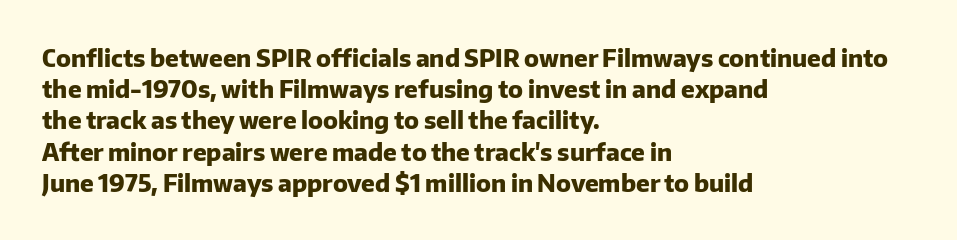
Q: Is the text bold? A: Yes.
Q: Is the text italic (slanted)? A: No, it is upright.
Q: Is the text underlined? A: No.
Q: How is the paragraph aligned? A: Left-aligned.
Q: Is the spacing between letters normal or unusually wide? A: Normal.
Q: Is the spacing between lines tight, normal or loose? A: Normal.
